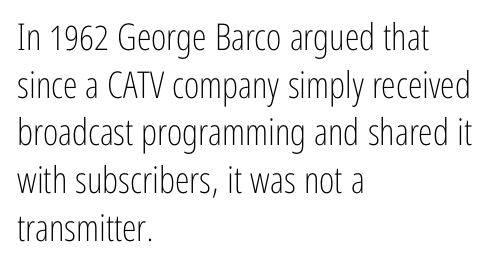
{"serif": "no", "italic": "no", "bold": "no", "weight": "light", "width": "condensed", "stroke_contrast": "low", "x_height": "medium", "monospaced": "no", "underline": "no", "align": "left", "line_spacing": "normal", "line_spacing_ratio": 1.29, "letter_spacing": "normal", "letter_spacing_em": 0.0, "glyph_px": 37}
